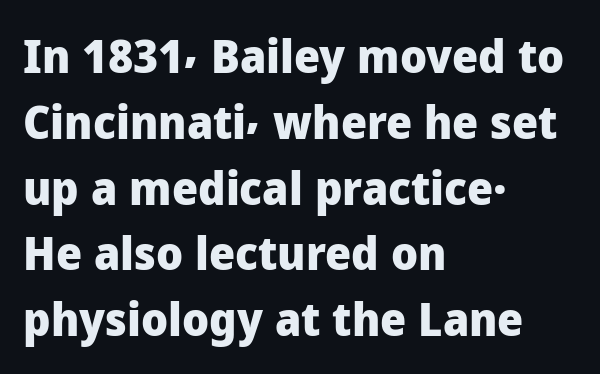
Every character sits straight up, as roman type does. In CSS terms this would be text-align: left. The face used here is rendered with its standard letterfit. Weight: bold. Varying glyph widths throughout — classic text-font behaviour. Stroke terminals: plain, sans-serif.
